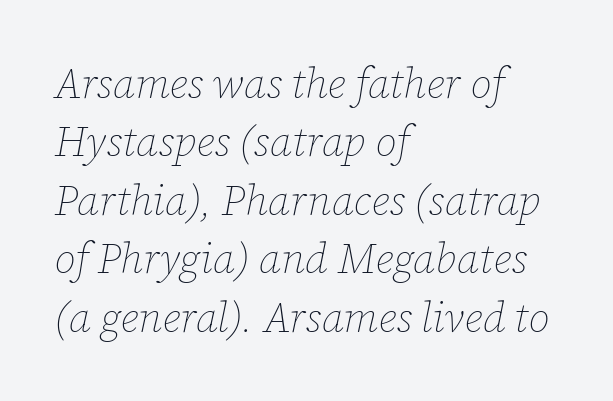
The image shows 42 px thin type, italic (leaning right); set left-aligned, normal line spacing (1.39x), normal letter spacing, not underlined; low stroke contrast and a medium x-height.
